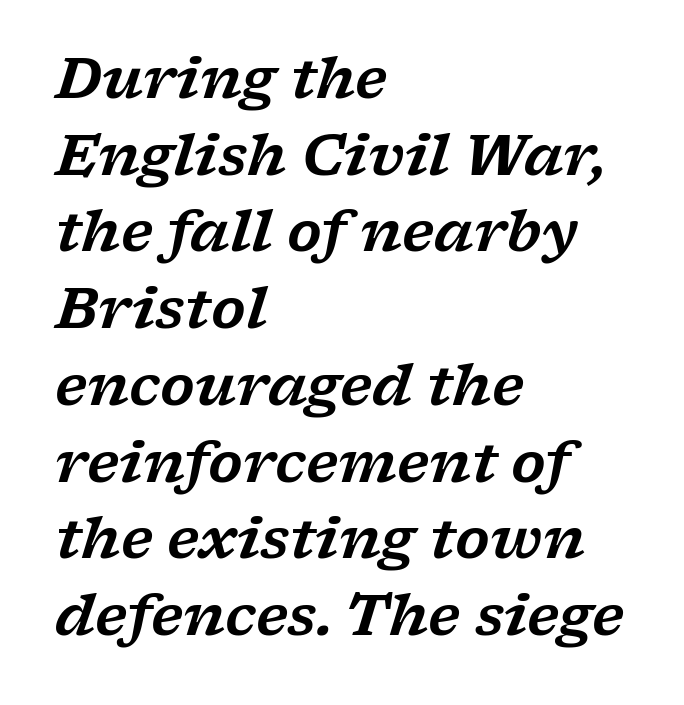
This is serif lettering, the kind often seen in printed books. When letters slant like this, we call the style italic. Short and long lines alike share a common starting point at left. Think of a printed novel: that variable character pitch is what you see here. Descenders are the only things crossing below the line.
